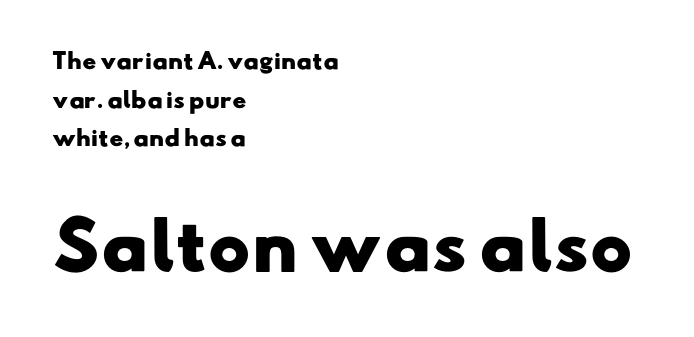
{"serif": "no", "bold": "yes", "weight": "heavy", "width": "wide", "stroke_contrast": "low", "x_height": "small", "monospaced": "no", "underline": "no", "align": "left", "line_spacing_ratio": 1.84, "letter_spacing": "normal", "letter_spacing_em": 0.0, "larger_block": "second", "size_ratio": 3.05, "glyph_px": 64}
